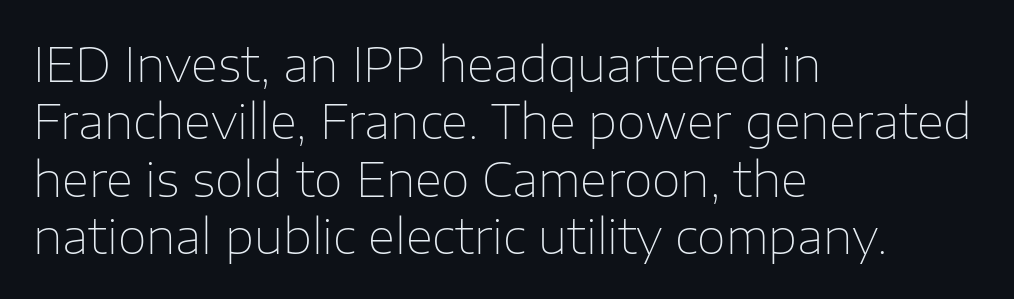
{"serif": "no", "italic": "no", "bold": "no", "weight": "thin", "width": "normal", "stroke_contrast": "low", "x_height": "medium", "monospaced": "no", "underline": "no", "align": "left", "line_spacing_ratio": 1.22, "letter_spacing": "normal", "letter_spacing_em": 0.0, "glyph_px": 47}
